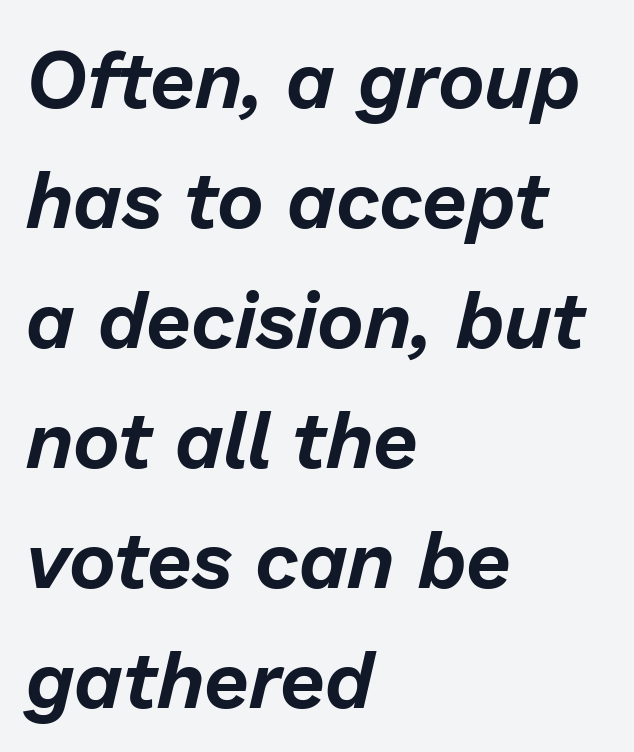
The image shows 80 px text type, italic (leaning right); set left-aligned, normal line spacing (1.5x), normal letter spacing, not underlined; low stroke contrast and a medium x-height.
